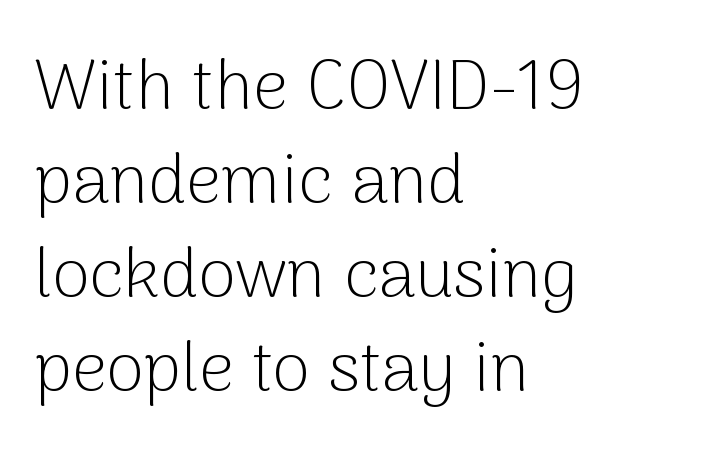
Q: Is the text bold? A: No.
Q: Is the text italic (slanted)? A: No, it is upright.
Q: Is the typeface a serif or a sans-serif typeface? A: Sans-serif.
Q: Is the text underlined? A: No.
Q: How is the paragraph aligned? A: Left-aligned.
Q: Is the spacing between letters normal or unusually wide? A: Normal.
Q: Is the spacing between lines tight, normal or loose? A: Normal.
Q: Width (condensed, normal, or wide)? A: Normal.
Q: Stroke contrast? A: Low.
Q: x-height? A: Medium.
Q: Monospaced? A: No.
